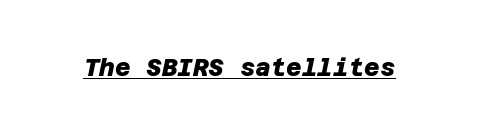
Q: Is the text bold? A: Yes.
Q: Is the text underlined? A: Yes.
Q: Is the spacing between letters normal or unusually wide? A: Normal.
